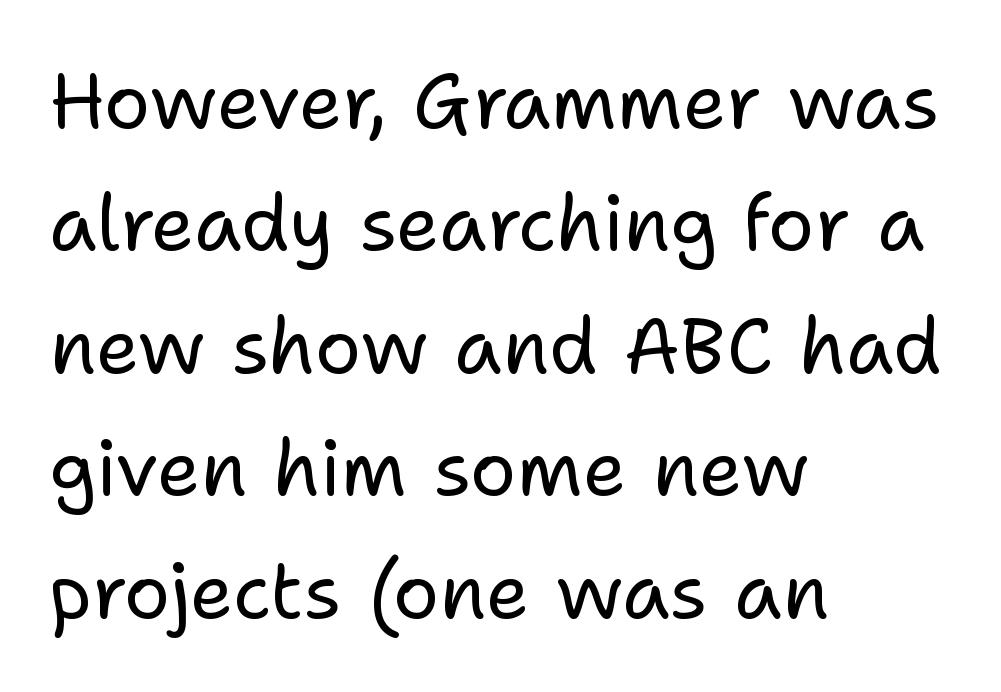
Every character sits straight up, as roman type does. Letters have the restrained weight of plain body copy at most. In terms of letterspacing, this is plain default setting. The paragraph shown leans on its left margin. Note: no serifs on the glyphs.
